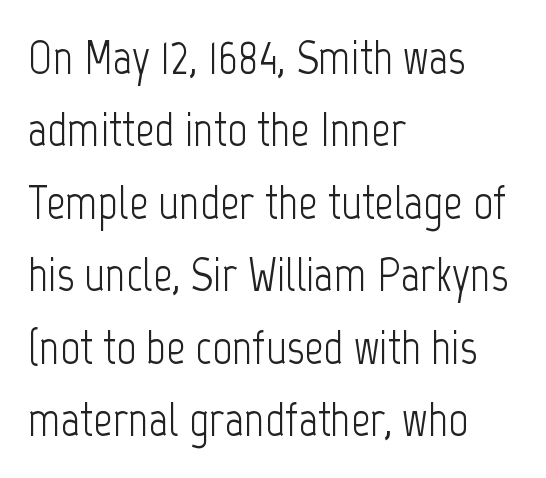
The image shows 48 px light, condensed sans-serif type, upright; set left-aligned, normal line spacing (1.51x), normal letter spacing, not underlined; low stroke contrast and a medium x-height.
